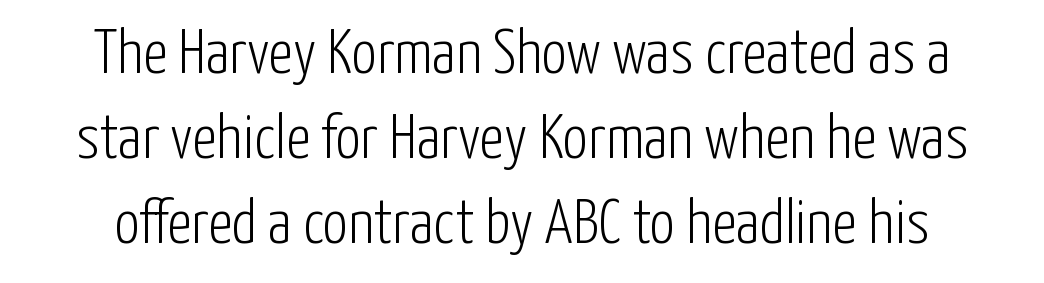
{"serif": "no", "italic": "no", "bold": "no", "weight": "light", "width": "condensed", "stroke_contrast": "low", "x_height": "medium", "monospaced": "no", "underline": "no", "line_spacing": "normal", "line_spacing_ratio": 1.35, "letter_spacing": "normal", "letter_spacing_em": 0.0, "glyph_px": 63}
